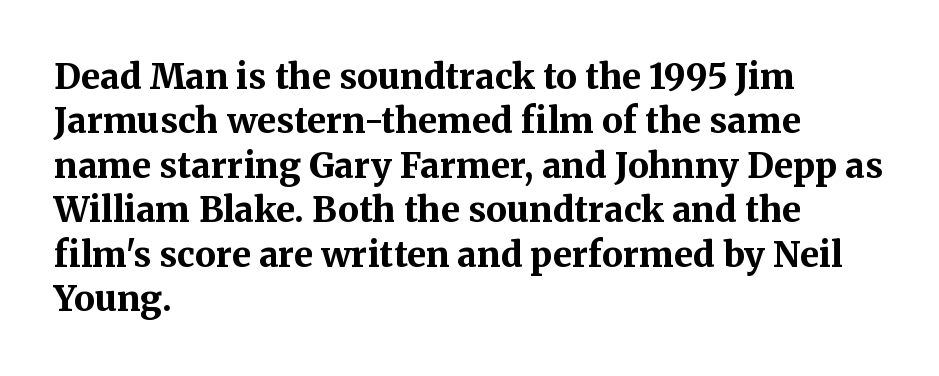
{"serif": "yes", "italic": "no", "bold": "yes", "weight": "bold", "width": "normal", "stroke_contrast": "medium", "x_height": "medium", "monospaced": "no", "underline": "no", "align": "left", "line_spacing": "normal", "line_spacing_ratio": 1.27, "letter_spacing": "normal", "letter_spacing_em": 0.0, "glyph_px": 35}
